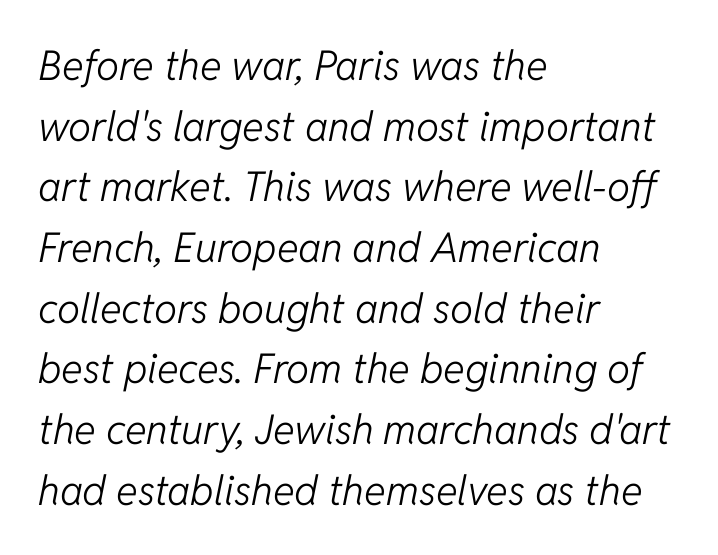
{"italic": "yes", "lean": "right", "slant_degrees": 11, "bold": "no", "weight": "light", "width": "normal", "stroke_contrast": "low", "x_height": "medium", "monospaced": "no", "underline": "no", "align": "left", "line_spacing": "normal", "line_spacing_ratio": 1.48, "letter_spacing": "normal", "letter_spacing_em": 0.0, "glyph_px": 41}
